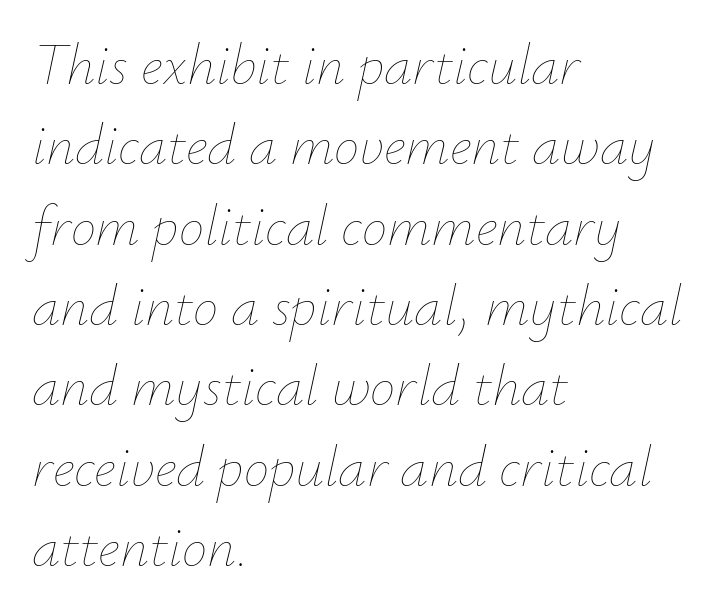
The image shows 57 px thin type, italic (leaning right); set left-aligned, normal line spacing (1.41x), normal letter spacing, not underlined; low stroke contrast and a small x-height.
